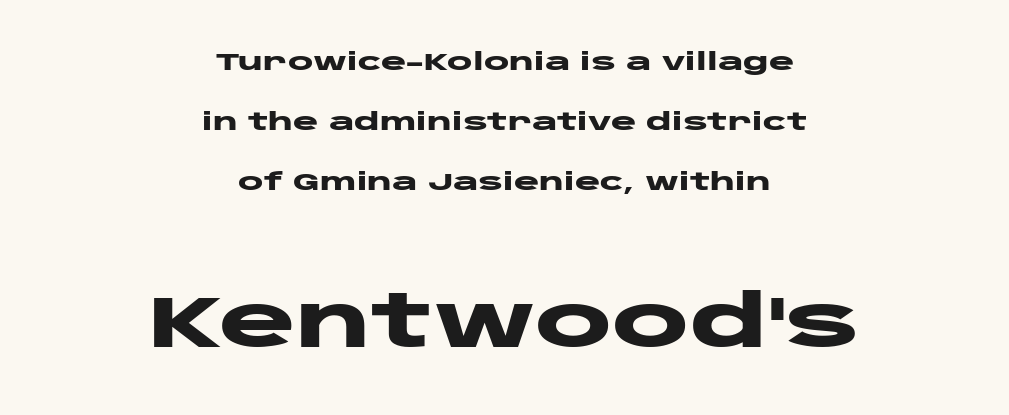
Do the characters align in a grid? No, the font is proportional. The rendering positions every line midway between the sides. The passage shown begins with its smaller block and ends with its larger one. The sample has been set heavy, in full bold. Baseline-to-baseline distance is far greater than the letter height. Tracking value appears to be zero — textbook default spacing.
